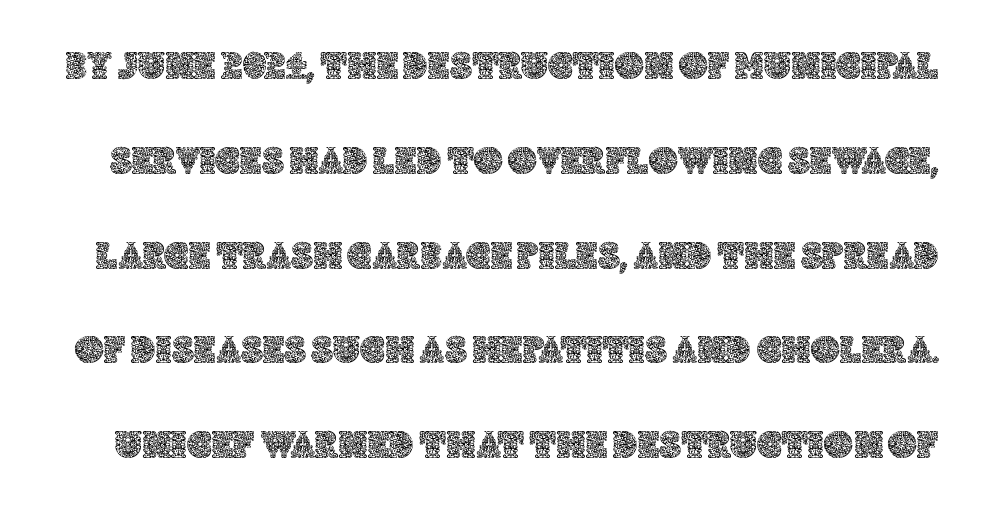
The image shows 40 px text type, upright; set loose line spacing (2.37x), normal letter spacing, not underlined; a large x-height.
